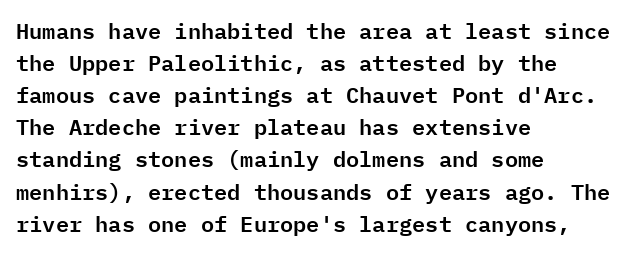
The image shows 22 px text type, upright; set left-aligned, normal line spacing (1.46x), normal letter spacing, not underlined.
